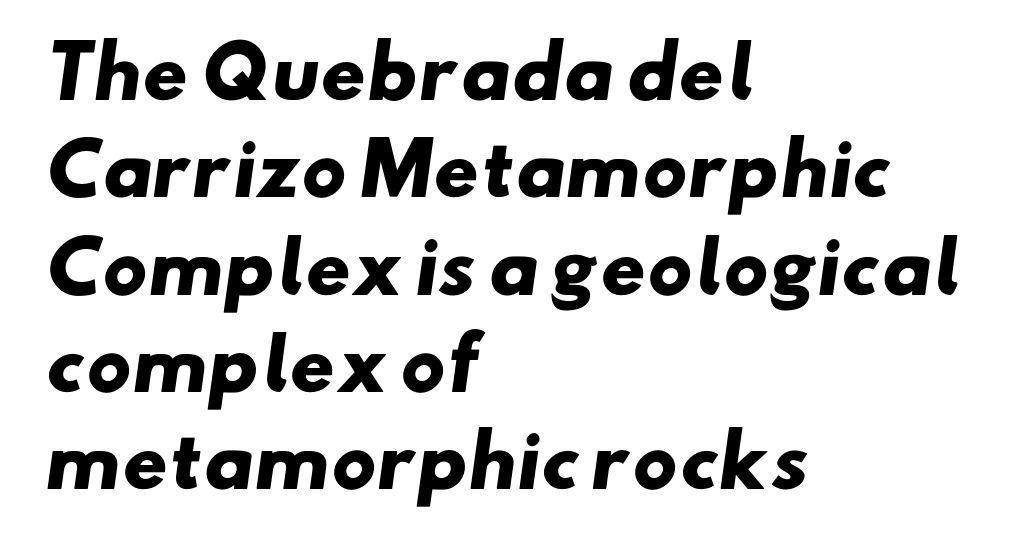
The image shows 70 px heavy, wide sans-serif type; set left-aligned, normal line spacing (1.39x), normal letter spacing, not underlined; low stroke contrast and a small x-height.
